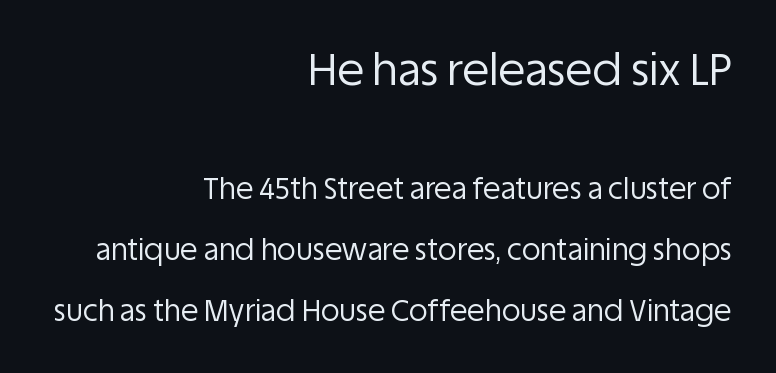
The image shows 44 px regular-weight sans-serif type, upright; set right-aligned, loose line spacing (2.11x), normal letter spacing, not underlined; the first (top) block is 1.52x larger; low stroke contrast and a large x-height.
